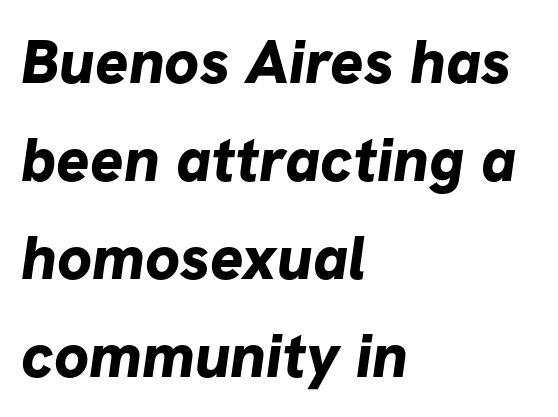
Q: Is the text bold? A: Yes.
Q: Is the typeface a serif or a sans-serif typeface? A: Sans-serif.
Q: Is the text underlined? A: No.
Q: How is the paragraph aligned? A: Left-aligned.
Q: Is the spacing between letters normal or unusually wide? A: Normal.
Q: Is the spacing between lines tight, normal or loose? A: Normal.
Q: Width (condensed, normal, or wide)? A: Normal.
Q: Stroke contrast? A: Low.
Q: x-height? A: Medium.
Q: Monospaced? A: No.
